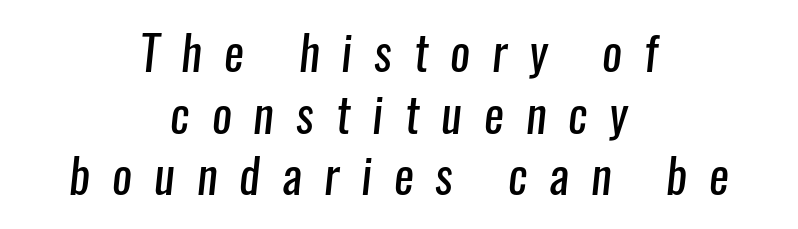
Q: Is the text bold? A: No.
Q: Is the typeface a serif or a sans-serif typeface? A: Sans-serif.
Q: Is the text underlined? A: No.
Q: How is the paragraph aligned? A: Centered.
Q: Is the spacing between letters normal or unusually wide? A: Unusually wide.
Q: Is the spacing between lines tight, normal or loose? A: Normal.
Q: Width (condensed, normal, or wide)? A: Condensed.
Q: Stroke contrast? A: Low.
Q: x-height? A: Medium.
Q: Monospaced? A: No.
